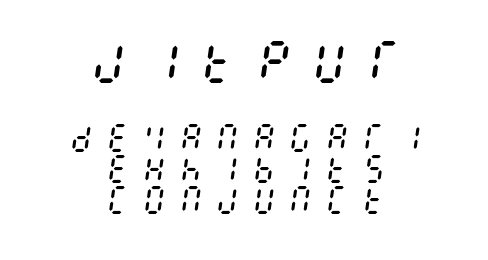
A typesetter would mark this as italic. The compositor balanced each line on the midline. The horizontal fit of the characters is loose and conspicuously gappy. Summary of vertical rhythm: compact, with narrow interline spacing.
